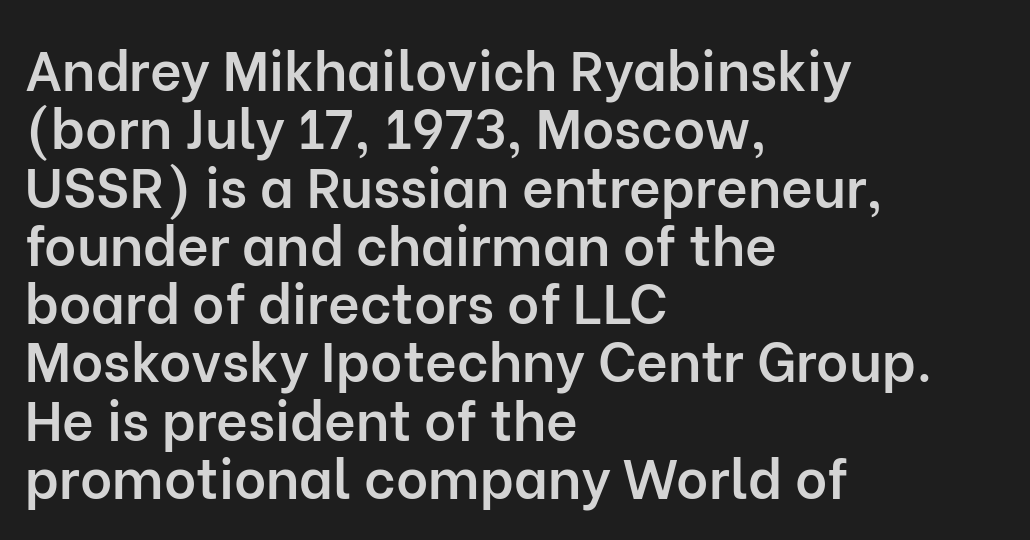
Q: Is the text bold? A: Semi-bold.
Q: Is the text italic (slanted)? A: No, it is upright.
Q: Is the typeface a serif or a sans-serif typeface? A: Sans-serif.
Q: Is the text underlined? A: No.
Q: How is the paragraph aligned? A: Left-aligned.
Q: Is the spacing between letters normal or unusually wide? A: Normal.
Q: Is the spacing between lines tight, normal or loose? A: Tight.
Q: Width (condensed, normal, or wide)? A: Normal.
Q: Stroke contrast? A: Low.
Q: x-height? A: Medium.
Q: Monospaced? A: No.
